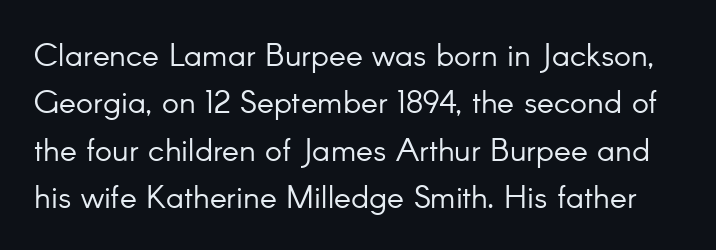
The image shows 32 px light sans-serif type, upright; set normal line spacing (1.48x), normal letter spacing, not underlined; low stroke contrast and a small x-height.
